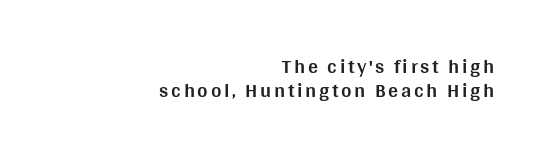
Q: Is the text bold? A: Yes.
Q: Is the text italic (slanted)? A: No, it is upright.
Q: Is the text underlined? A: No.
Q: How is the paragraph aligned? A: Right-aligned.
